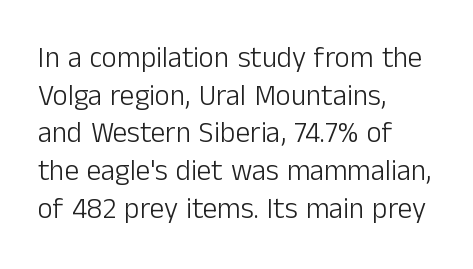
Q: Is the text bold? A: No.
Q: Is the text italic (slanted)? A: No, it is upright.
Q: Is the typeface a serif or a sans-serif typeface? A: Sans-serif.
Q: Is the text underlined? A: No.
Q: How is the paragraph aligned? A: Left-aligned.
Q: Is the spacing between letters normal or unusually wide? A: Normal.
Q: Is the spacing between lines tight, normal or loose? A: Normal.
Q: Width (condensed, normal, or wide)? A: Normal.
Q: Stroke contrast? A: Low.
Q: x-height? A: Medium.
Q: Monospaced? A: No.
